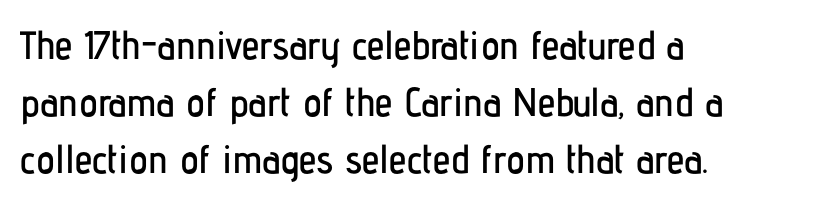
{"serif": "no", "italic": "no", "width": "condensed", "stroke_contrast": "low", "x_height": "medium", "monospaced": "no", "underline": "no", "align": "left", "line_spacing": "normal", "line_spacing_ratio": 1.42, "letter_spacing": "normal", "letter_spacing_em": 0.0, "glyph_px": 40}
